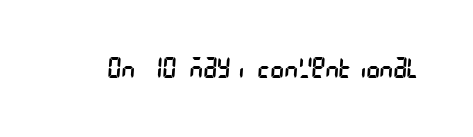
Q: Is the text bold? A: No.
Q: Is the typeface a serif or a sans-serif typeface? A: Sans-serif.
Q: Is the text underlined? A: No.
Q: Is the spacing between letters normal or unusually wide? A: Normal.
Q: Width (condensed, normal, or wide)? A: Condensed.
Q: Stroke contrast? A: Low.
Q: x-height? A: Large.
